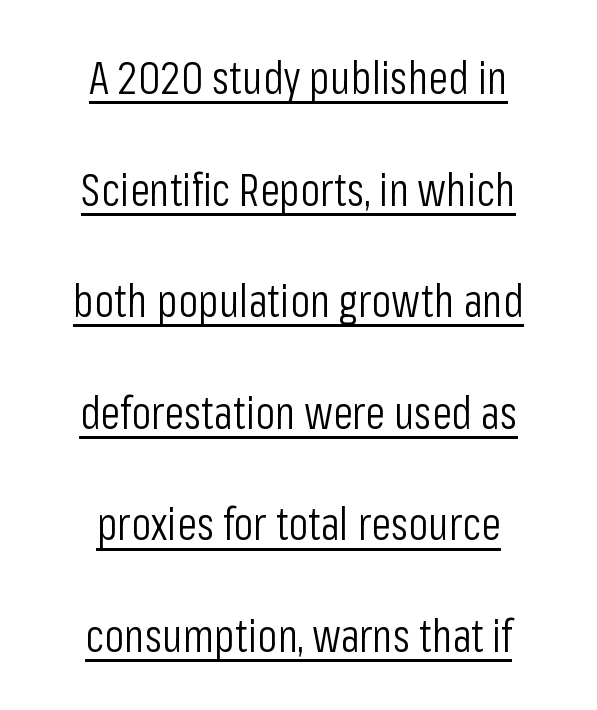
The image shows 45 px light, condensed sans-serif type, upright; set centered, loose line spacing (2.48x), normal letter spacing, underlined; low stroke contrast and a medium x-height.
